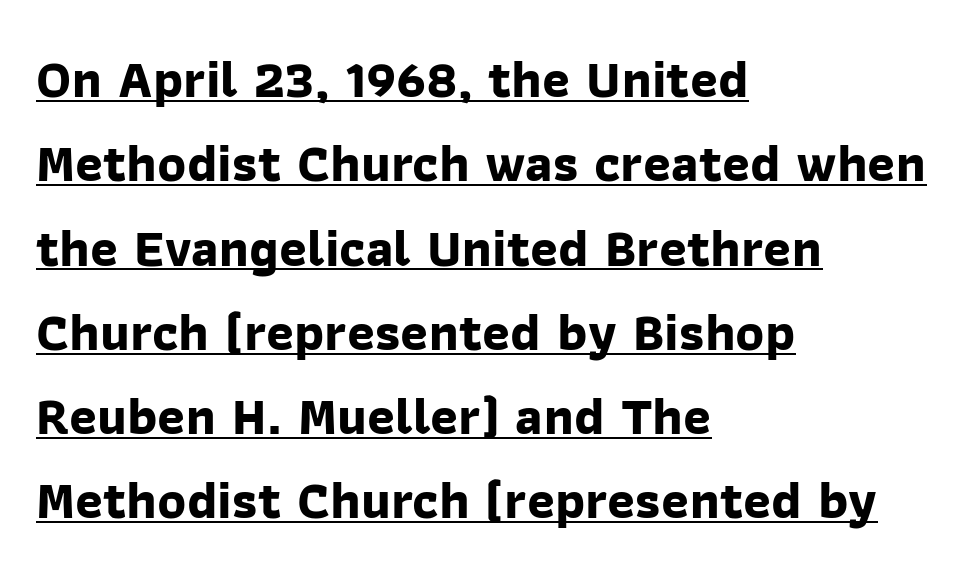
The passage shown is emphatically bold. All the whitespace from short lines collects on the right. The type is set solid horizontally, with unmodified tracking. Each letter keeps its own natural width here, so spacing adapts to shape. Normally led — the rows are evenly, conventionally spaced. Caption: lettering with a line underneath.
